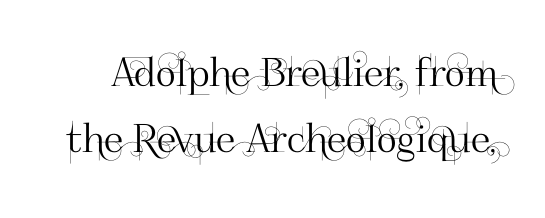
A sans-serif font was chosen for this passage. Every stem runs plumb, perpendicular to the baseline. Honestly, there is no underline to notice here at all. The face used here is proportionally spaced, like ordinary book or web type. Nobody touched the tracking dial on this one. If you measured baseline to baseline, you'd find a middling distance.
